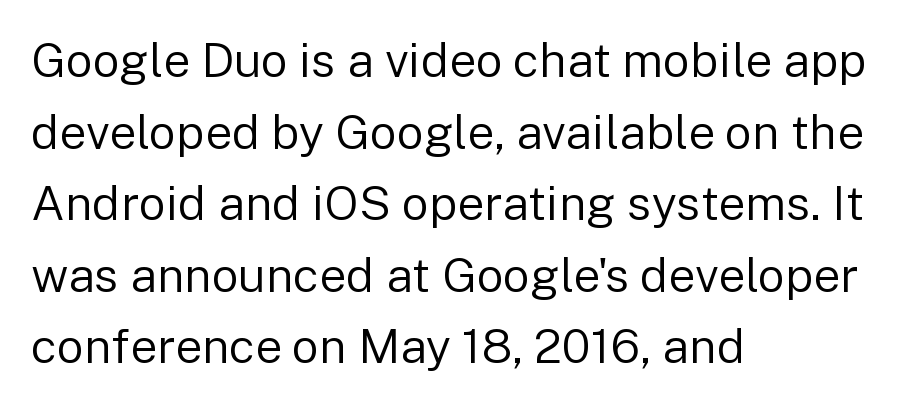
The image shows 48 px regular-weight sans-serif type, upright; set left-aligned, normal line spacing (1.49x), normal letter spacing, not underlined; low stroke contrast and a medium x-height.
